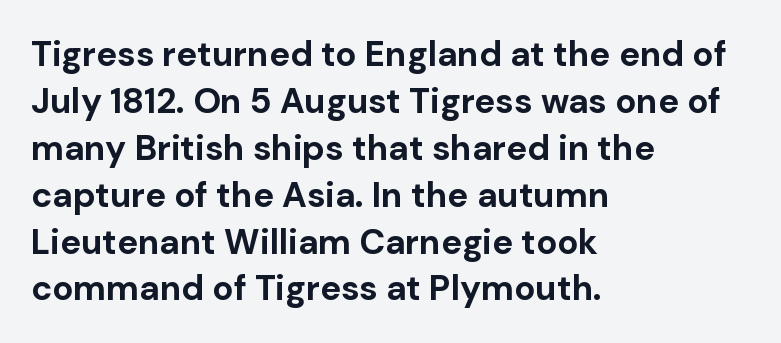
Thick stems and heavy bowls — unmistakably bold. Do the characters align in a grid? No, the font is proportional. Quick note: not italic, upright. Vertically, the passage feels balanced, rows spaced as you'd expect. These lines stack with their left ends in a neat column.
